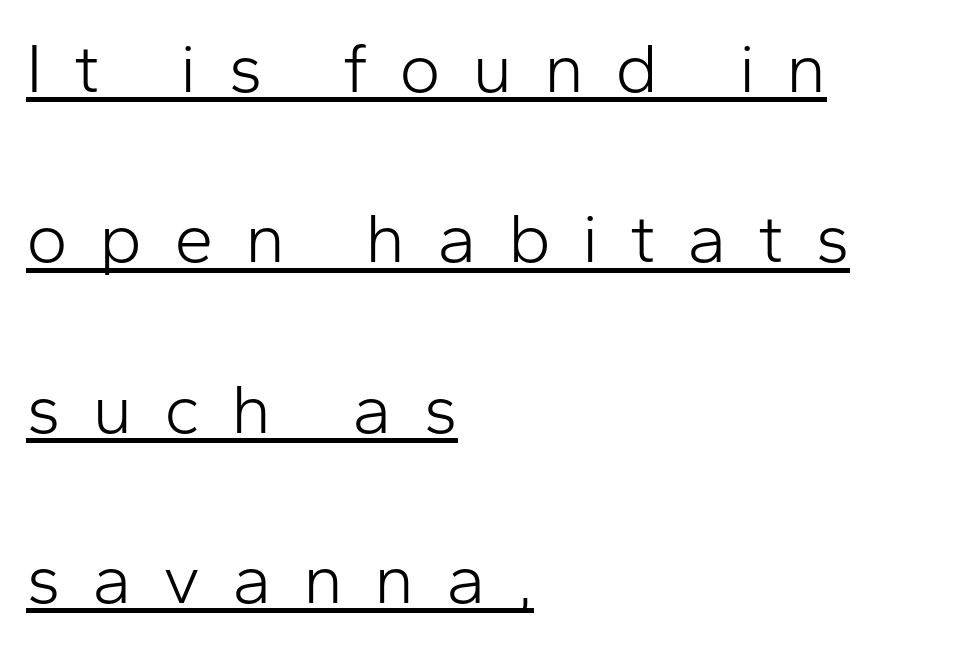
The image shows 71 px light sans-serif type, upright; set left-aligned, loose line spacing (2.4x), unusually wide letter spacing (+0.44 em), underlined; low stroke contrast and a medium x-height.
